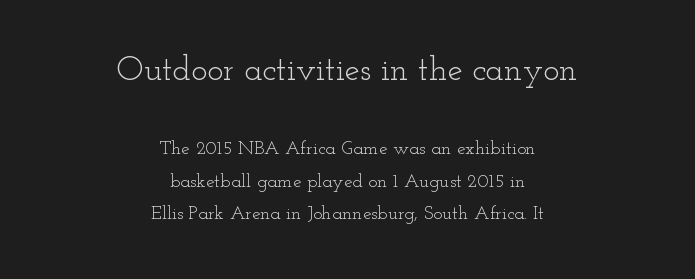
A typesetter would mark this as roman, not italic. The passage shown is typed in a proportional face where columns would drift. Decoration check: the copy has no underline. Neither beginnings nor endings align; midpoints do. The gaps between neighbouring characters are ordinary and unremarkable. Caption: upper text group enlarged, lower text group reduced.
